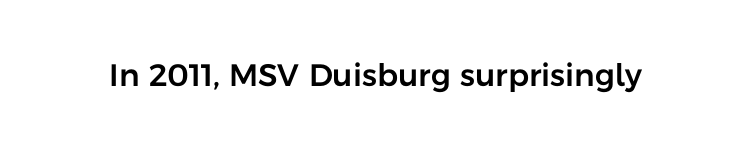
{"serif": "no", "italic": "no", "width": "normal", "stroke_contrast": "low", "x_height": "medium", "monospaced": "no", "underline": "no", "letter_spacing": "normal", "letter_spacing_em": 0.0, "glyph_px": 31}
